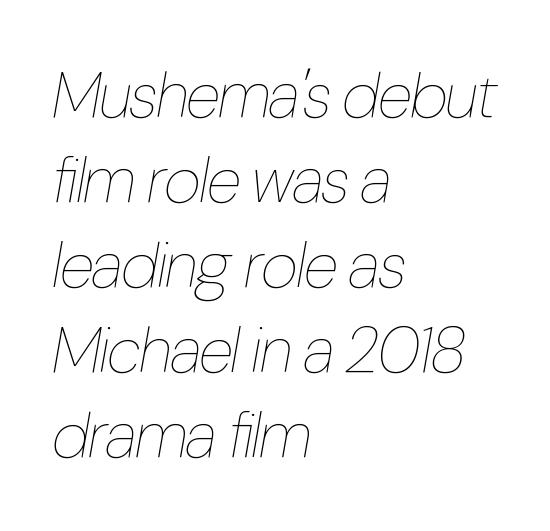
{"italic": "yes", "lean": "right", "slant_degrees": 10, "bold": "no", "weight": "thin", "width": "condensed", "stroke_contrast": "low", "x_height": "medium", "monospaced": "no", "underline": "no", "align": "left", "line_spacing": "normal", "line_spacing_ratio": 1.33, "letter_spacing": "normal", "letter_spacing_em": 0.0, "glyph_px": 64}
